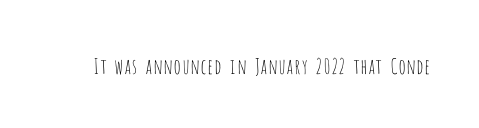
The image shows 21 px text type, upright; set normal letter spacing, not underlined.
